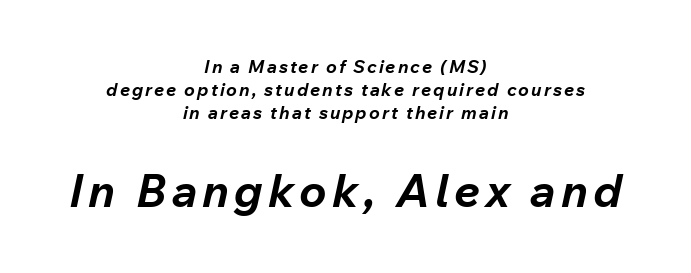
The paragraph has two soft edges and a firm central axis. Heft: maximum for text — a bold. The rendering uses natural spacing where letterforms have individual widths. Which of the two is more prominent by size? The second, at the bottom. Plain, unruled lines of type.
